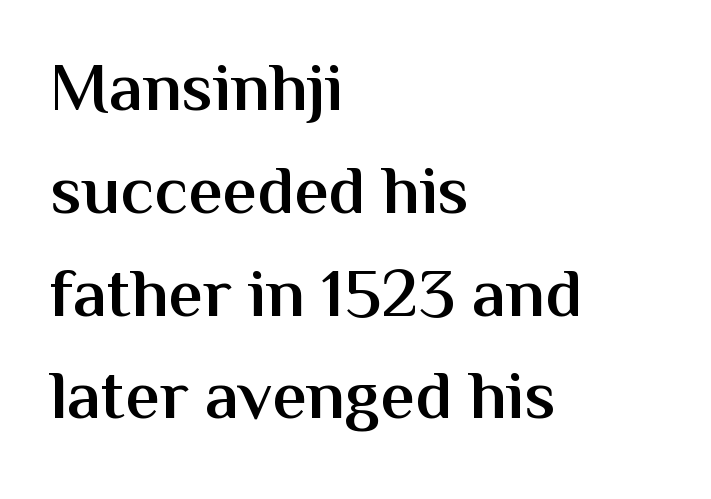
I'd call this a sans setting — the letters go barefoot. When letters stand straight like this, we call the style roman or upright. Standard letterfit; no display-style spreading of the glyphs. The paragraph shown leans on its left margin. Just letters on the line, the space beneath them empty.
